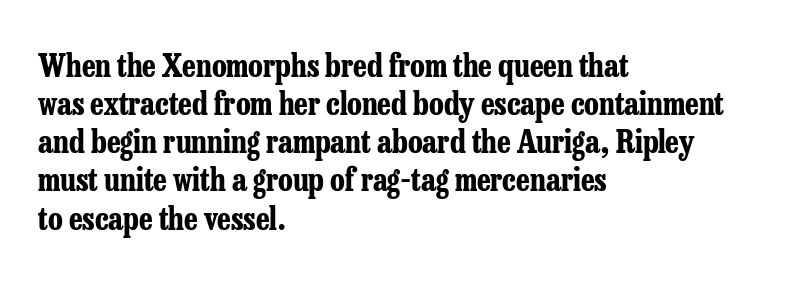
{"serif": "yes", "italic": "no", "bold": "yes", "weight": "bold", "width": "condensed", "stroke_contrast": "low", "x_height": "medium", "monospaced": "no", "underline": "no", "align": "left", "line_spacing_ratio": 1.23, "letter_spacing": "normal", "letter_spacing_em": 0.0, "glyph_px": 31}
